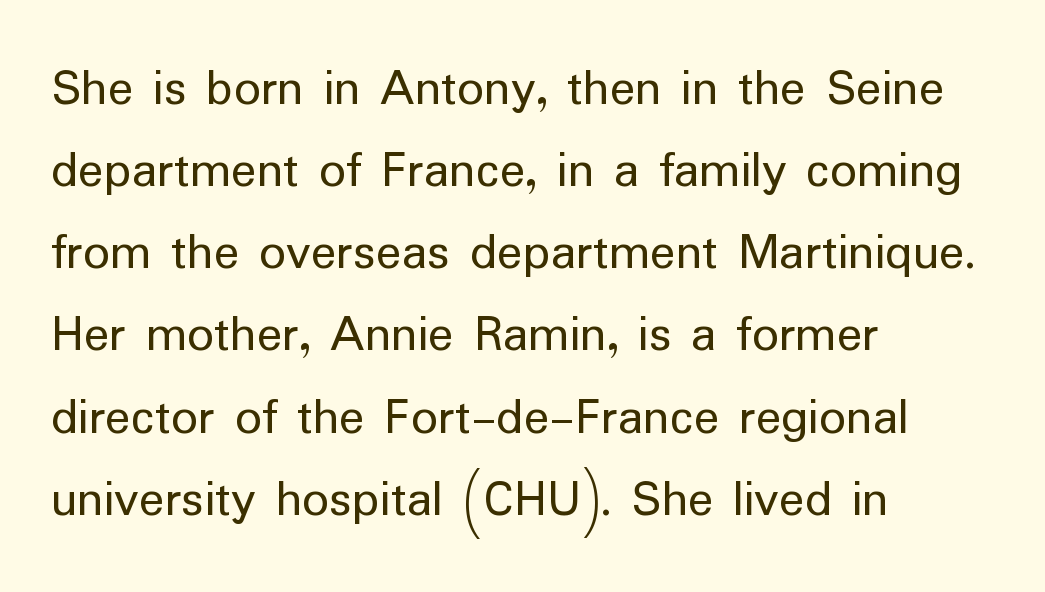
{"serif": "no", "italic": "no", "bold": "no", "weight": "regular", "width": "normal", "stroke_contrast": "low", "x_height": "medium", "monospaced": "no", "underline": "no", "align": "left", "line_spacing": "normal", "line_spacing_ratio": 1.55, "letter_spacing": "normal", "letter_spacing_em": 0.0, "glyph_px": 53}
